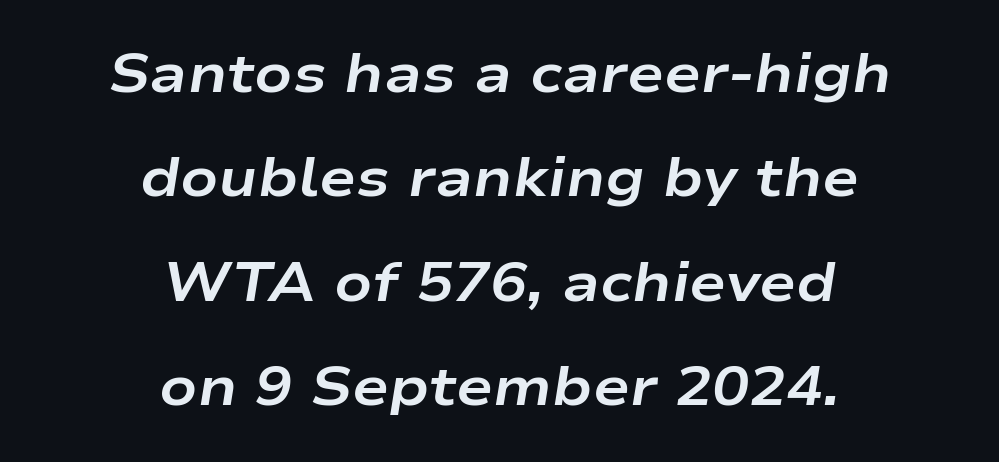
The image shows 55 px bold, wide type, italic (leaning right); set centered, loose line spacing (1.9x), normal letter spacing, not underlined; low stroke contrast and a medium x-height.
